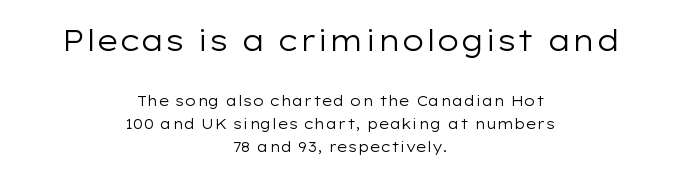
{"serif": "no", "italic": "no", "bold": "no", "weight": "regular", "width": "wide", "stroke_contrast": "low", "x_height": "medium", "monospaced": "no", "underline": "no", "align": "center", "line_spacing": "normal", "line_spacing_ratio": 1.63, "letter_spacing": "normal", "letter_spacing_em": 0.0, "larger_block": "first", "size_ratio": 2.07, "glyph_px": 29}
